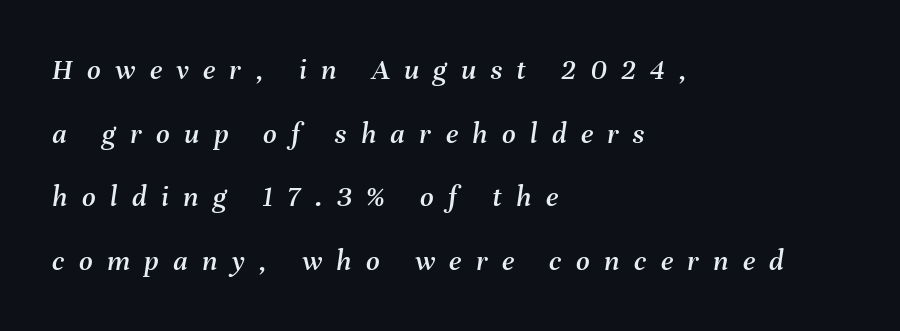
The image shows 30 px text type, italic (leaning right); set left-aligned, loose line spacing (2.12x), unusually wide letter spacing (+0.48 em), not underlined; medium stroke contrast and a medium x-height.
